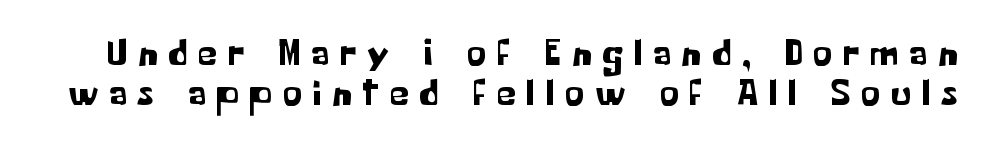
The image shows 38 px sans-serif type, upright; set tight line spacing (1.04x), unusually wide letter spacing (+0.29 em), not underlined; low stroke contrast and a medium x-height.
